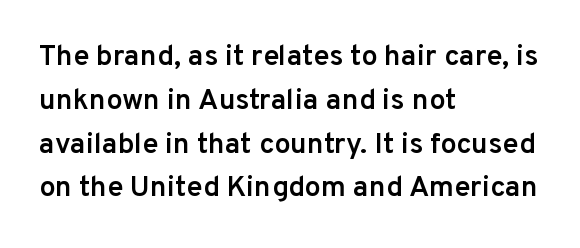
This sample has the flowing, uneven cadence of proportional lettering. Each word holds together tightly as a unit, with standard inter-letter gaps. Underlining? Definitely not there. This is roman type, the default non-slanted kind. Serif or sans? Sans — the stroke terminals are bare.
